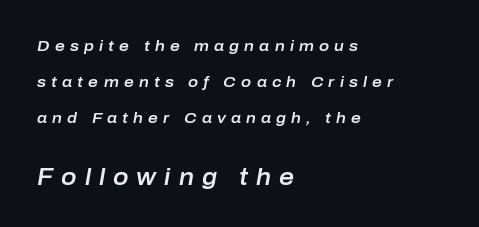
Would a proofreader flag this as italicized? Yes. This rendering features lettering with no underline. Caption: expanded tracking, letters set apart. This block would shrink considerably if given ordinary leading; it's expanded now.
